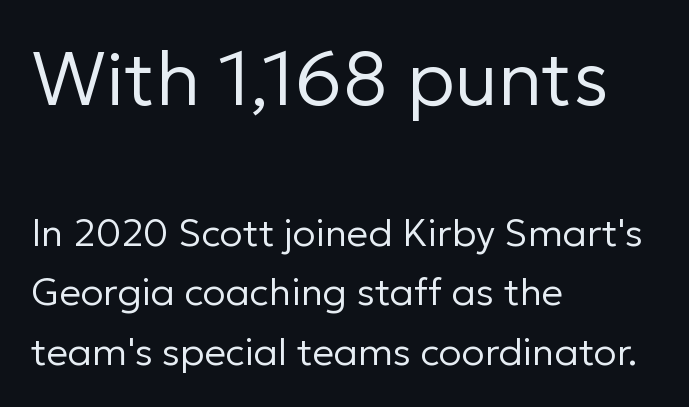
Q: Is the text bold? A: No.
Q: Is the text italic (slanted)? A: No, it is upright.
Q: Is the typeface a serif or a sans-serif typeface? A: Sans-serif.
Q: Is the text underlined? A: No.
Q: How is the paragraph aligned? A: Left-aligned.
Q: Is the spacing between letters normal or unusually wide? A: Normal.
Q: Is the spacing between lines tight, normal or loose? A: Normal.
Q: Which block of text is set in a larger size, the first (top) or the second (bottom)? A: The first (top) one.
Q: Width (condensed, normal, or wide)? A: Normal.
Q: Stroke contrast? A: Low.
Q: x-height? A: Medium.
Q: Monospaced? A: No.
